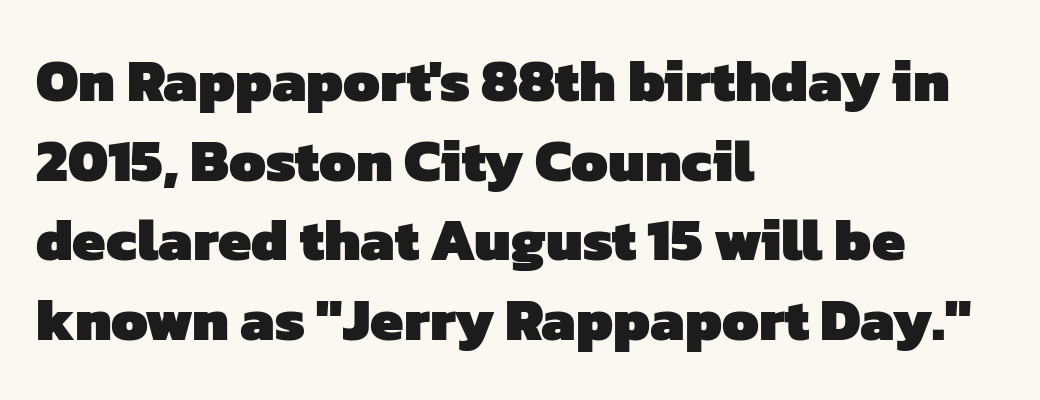
The image shows 59 px heavy sans-serif type; set left-aligned, normal line spacing (1.35x), normal letter spacing, not underlined; low stroke contrast and a medium x-height.
